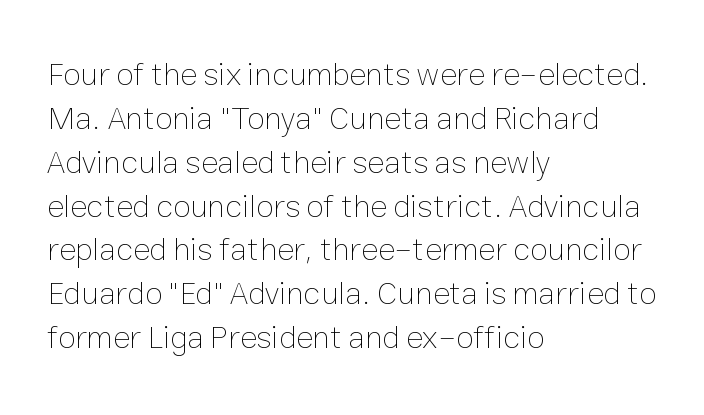
The image shows 32 px thin type, upright; set left-aligned, normal line spacing (1.37x), normal letter spacing, not underlined; low stroke contrast and a medium x-height.
